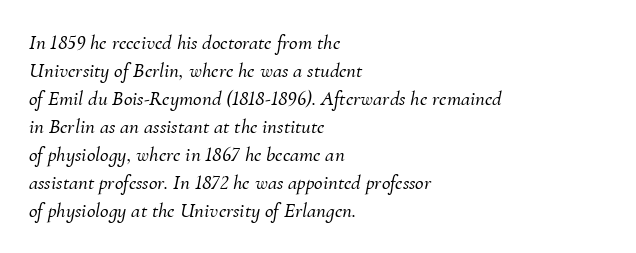
Q: Is the text italic (slanted)? A: Yes, it leans right by about 10 degrees.
Q: Is the text underlined? A: No.
Q: How is the paragraph aligned? A: Left-aligned.
Q: Is the spacing between letters normal or unusually wide? A: Normal.
Q: Is the spacing between lines tight, normal or loose? A: Normal.
